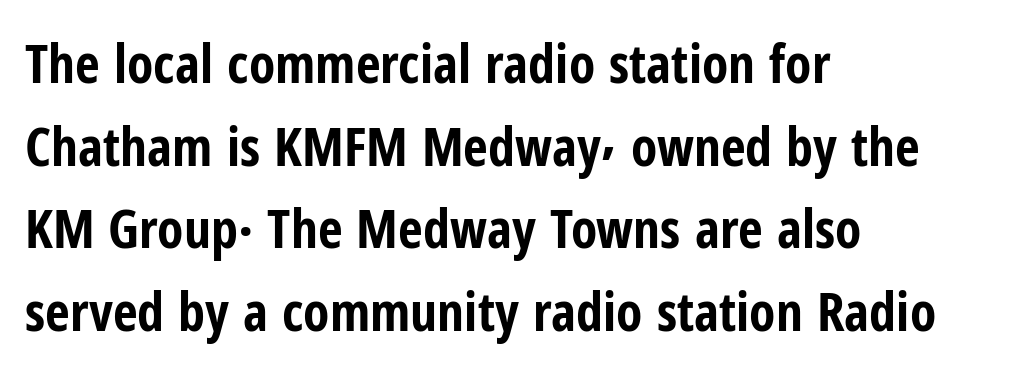
This sample uses an upright cut, with every glyph sitting square on the baseline. The passage shown is not underscored anywhere. A dark, heavy texture on the line: the type is bold. I'd call this a sans setting — the letters go barefoot. Nobody touched the tracking dial on this one.
